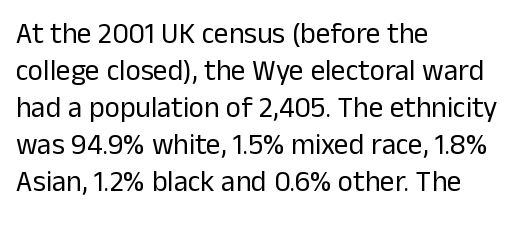
Q: Is the text bold? A: No.
Q: Is the text italic (slanted)? A: No, it is upright.
Q: Is the typeface a serif or a sans-serif typeface? A: Sans-serif.
Q: Is the text underlined? A: No.
Q: How is the paragraph aligned? A: Left-aligned.
Q: Is the spacing between letters normal or unusually wide? A: Normal.
Q: Is the spacing between lines tight, normal or loose? A: Normal.
Q: Width (condensed, normal, or wide)? A: Normal.
Q: Stroke contrast? A: Low.
Q: x-height? A: Medium.
Q: Monospaced? A: No.
